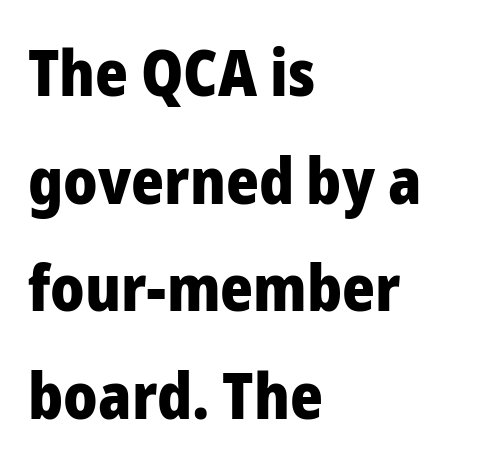
The setting favours the left margin, as ordinary paragraphs usually do. Strong, thick strokes mark this as bold type. The rendering shows plain stroke endings on the letterforms — a sans-serif design. The words here are not underlined. You could not count columns in this text — the font is proportionally spaced.
